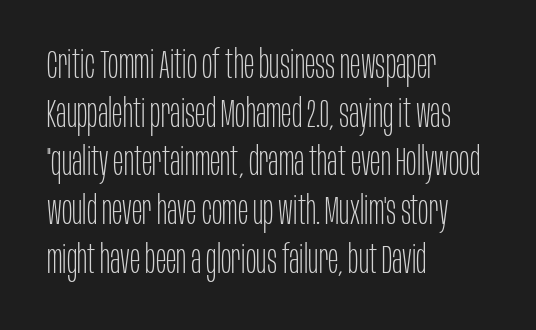
{"serif": "no", "italic": "no", "bold": "no", "weight": "thin", "width": "condensed", "stroke_contrast": "low", "x_height": "large", "monospaced": "no", "underline": "no", "align": "left", "line_spacing": "normal", "line_spacing_ratio": 1.25, "letter_spacing": "normal", "letter_spacing_em": 0.0, "glyph_px": 39}
